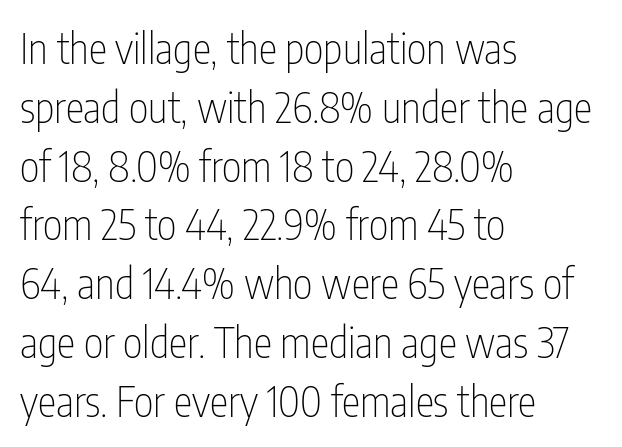
{"serif": "no", "italic": "no", "bold": "no", "weight": "thin", "width": "condensed", "stroke_contrast": "low", "x_height": "medium", "monospaced": "no", "underline": "no", "align": "left", "line_spacing": "normal", "line_spacing_ratio": 1.4, "letter_spacing": "normal", "letter_spacing_em": 0.0, "glyph_px": 42}
